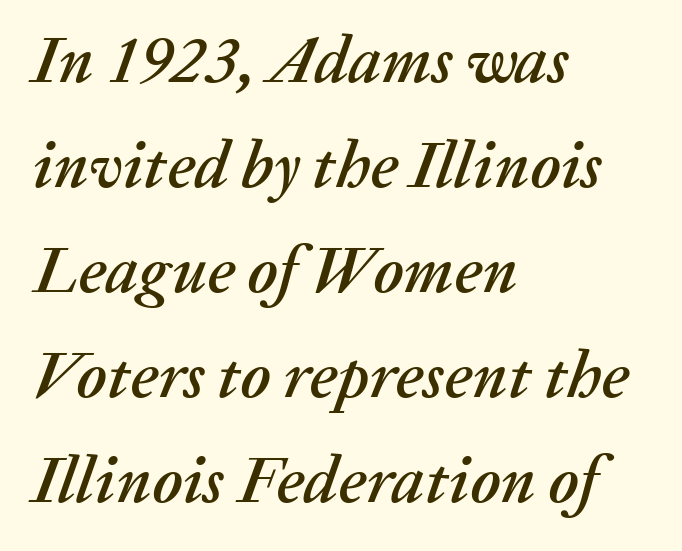
The image shows 66 px text type, italic (leaning right); set left-aligned, normal line spacing (1.59x), normal letter spacing, not underlined; medium stroke contrast and a medium x-height.
